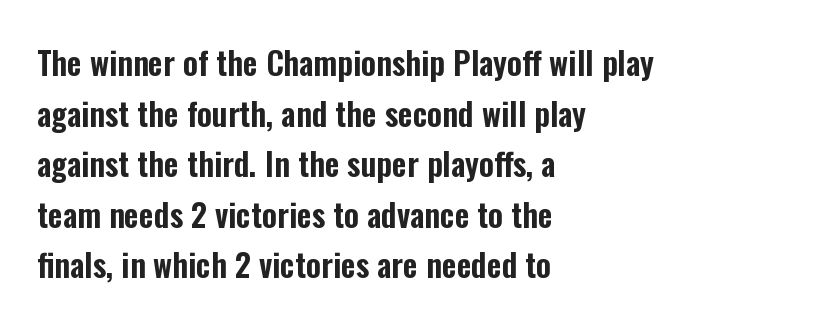
The type is set solid horizontally, with unmodified tracking. Leading: standard. In terms of posture, this sample is upright. You could not count columns in this text — the font is proportionally spaced. The rendering anchors every line to the left-hand side.
